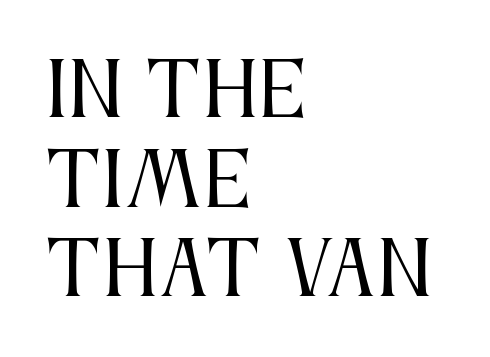
Q: Is the text bold? A: No.
Q: Is the text italic (slanted)? A: No, it is upright.
Q: Is the typeface a serif or a sans-serif typeface? A: Serif.
Q: Is the text underlined? A: No.
Q: How is the paragraph aligned? A: Left-aligned.
Q: Is the spacing between letters normal or unusually wide? A: Normal.
Q: Width (condensed, normal, or wide)? A: Condensed.
Q: Stroke contrast? A: Medium.
Q: x-height? A: Large.
Q: Monospaced? A: No.
